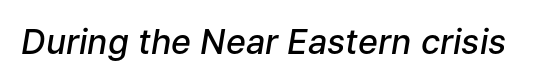
Default kerning and tracking; the words read as compact shapes. The rendering uses natural spacing where letterforms have individual widths. Its strokes are somewhat broadened, the hallmark of semibold type. The font's italic variant was chosen for this text.
